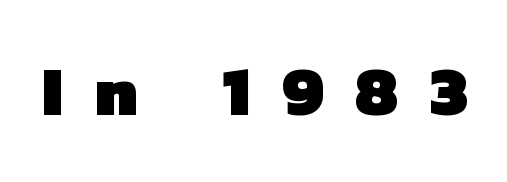
{"serif": "no", "bold": "yes", "weight": "heavy", "width": "normal", "stroke_contrast": "low", "x_height": "medium", "monospaced": "no", "underline": "no", "letter_spacing": "wide", "letter_spacing_em": 0.46, "glyph_px": 69}
